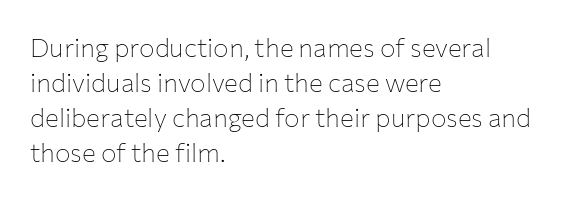
{"italic": "no", "bold": "no", "underline": "no", "align": "left", "line_spacing": "normal", "line_spacing_ratio": 1.34, "letter_spacing": "normal", "letter_spacing_em": 0.0, "glyph_px": 26}
